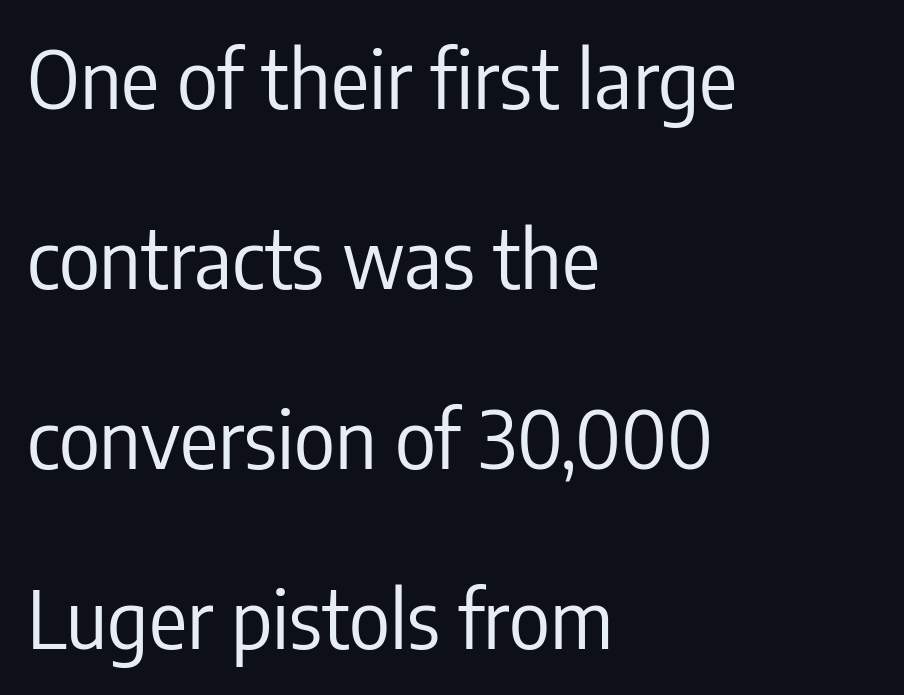
{"serif": "no", "italic": "no", "bold": "no", "weight": "regular", "width": "condensed", "stroke_contrast": "low", "x_height": "medium", "monospaced": "no", "underline": "no", "align": "left", "line_spacing": "loose", "line_spacing_ratio": 2.28, "letter_spacing": "normal", "letter_spacing_em": 0.0, "glyph_px": 79}
